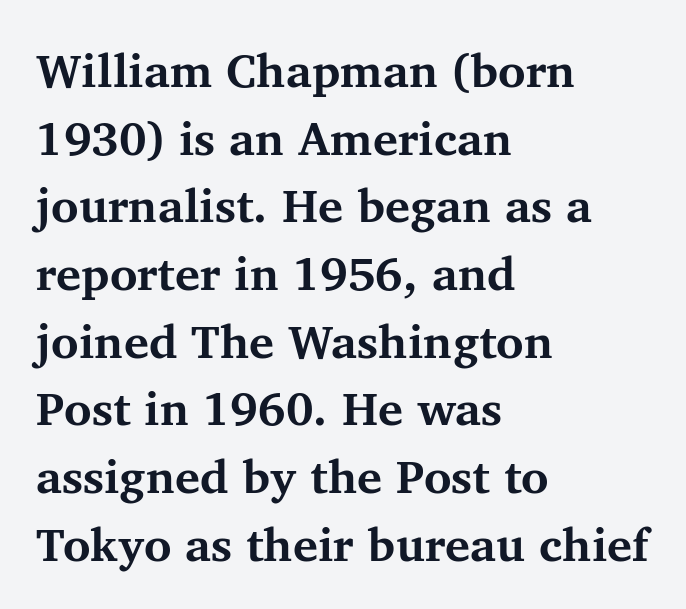
{"serif": "yes", "italic": "no", "bold": "yes", "weight": "bold", "width": "normal", "stroke_contrast": "medium", "x_height": "medium", "monospaced": "no", "underline": "no", "align": "left", "line_spacing": "normal", "line_spacing_ratio": 1.44, "letter_spacing": "normal", "letter_spacing_em": 0.0, "glyph_px": 47}
